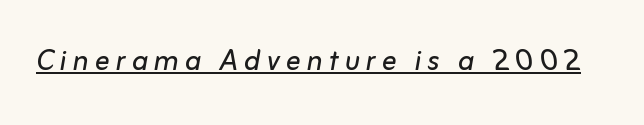
Q: Is the text bold? A: No.
Q: Is the text italic (slanted)? A: Yes, it leans right by about 10 degrees.
Q: Is the text underlined? A: Yes.
Q: Width (condensed, normal, or wide)? A: Normal.
Q: Stroke contrast? A: Low.
Q: x-height? A: Medium.
Q: Monospaced? A: No.
